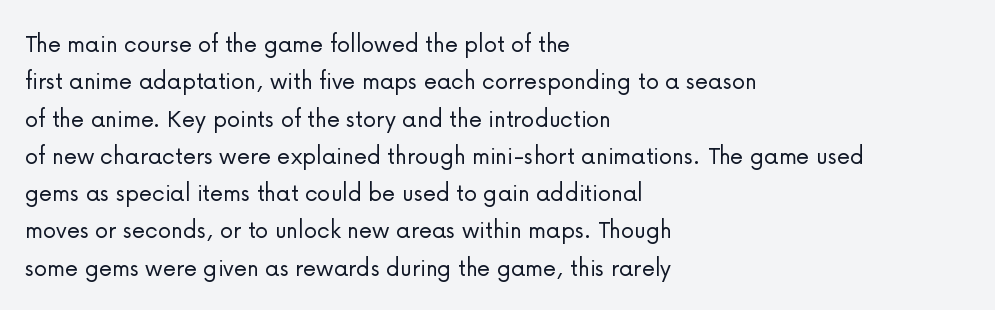
{"italic": "no", "bold": "no", "underline": "no", "align": "left", "line_spacing": "normal", "line_spacing_ratio": 1.38, "letter_spacing": "normal", "letter_spacing_em": 0.0, "glyph_px": 27}
